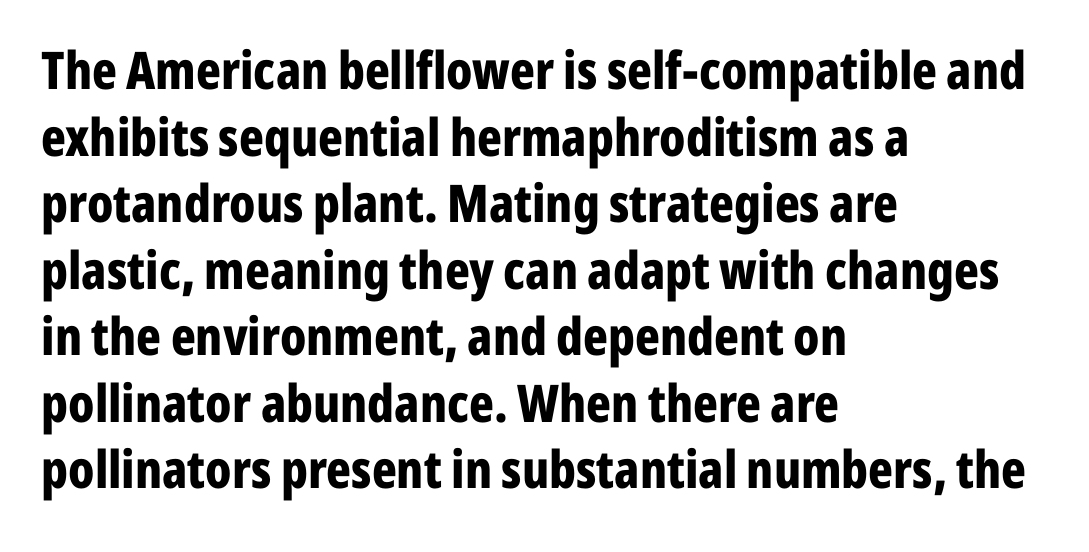
In terms of leading, this rendering sits right in the middle. Each letter keeps its own natural width here, so spacing adapts to shape. Plain, unruled lines of type. The lettering holds an erect, upright posture throughout. Thick stems and heavy bowls — unmistakably bold. Nope, no serifs anywhere on these letters.
